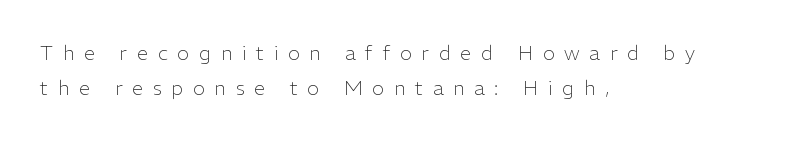
{"italic": "no", "bold": "no", "underline": "no", "align": "left", "line_spacing_ratio": 1.77, "letter_spacing": "wide", "letter_spacing_em": 0.49, "glyph_px": 20}
